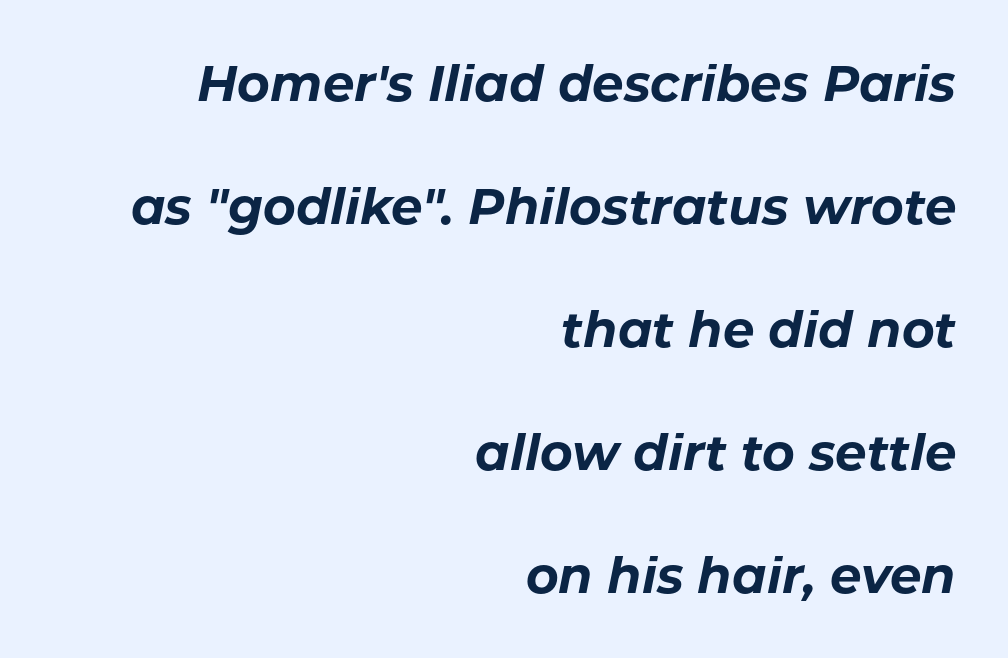
{"italic": "yes", "lean": "right", "slant_degrees": 11, "bold": "yes", "weight": "bold", "width": "normal", "stroke_contrast": "low", "x_height": "medium", "monospaced": "no", "underline": "no", "align": "right", "line_spacing": "loose", "line_spacing_ratio": 2.46, "letter_spacing": "normal", "letter_spacing_em": 0.0, "glyph_px": 50}
